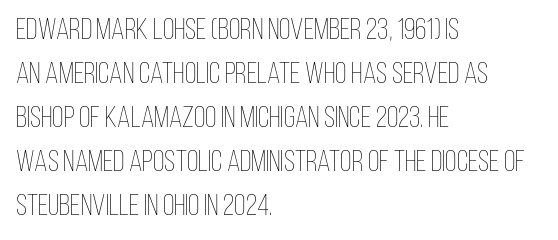
Q: Is the text bold? A: No.
Q: Is the text italic (slanted)? A: No, it is upright.
Q: Is the text underlined? A: No.
Q: How is the paragraph aligned? A: Left-aligned.
Q: Is the spacing between letters normal or unusually wide? A: Normal.
Q: Is the spacing between lines tight, normal or loose? A: Normal.
Q: Width (condensed, normal, or wide)? A: Condensed.
Q: Stroke contrast? A: Low.
Q: x-height? A: Large.
Q: Monospaced? A: No.
